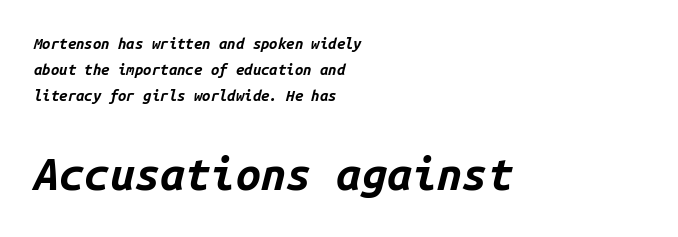
The characters look thick and weighty, a clear bold. Does the lettering tilt? It does — this is italic. Type without underlining. This sample uses plain, unmodified letter spacing.
